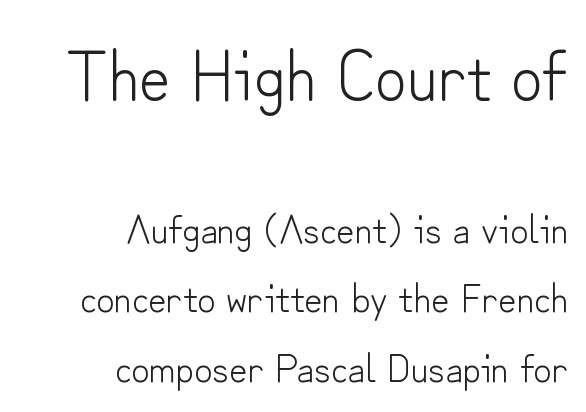
Q: Is the text bold? A: No.
Q: Is the text italic (slanted)? A: No, it is upright.
Q: Is the typeface a serif or a sans-serif typeface? A: Sans-serif.
Q: Is the text underlined? A: No.
Q: How is the paragraph aligned? A: Right-aligned.
Q: Is the spacing between letters normal or unusually wide? A: Normal.
Q: Which block of text is set in a larger size, the first (top) or the second (bottom)? A: The first (top) one.
Q: Width (condensed, normal, or wide)? A: Normal.
Q: Stroke contrast? A: Low.
Q: x-height? A: Small.
Q: Monospaced? A: No.
